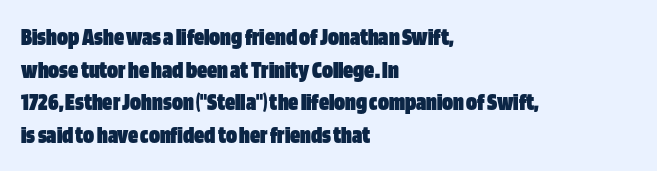
You could call the tracking neutral — neither tight nor loose. Ordinary non-slanted type is in use. Heavy, bold letterforms. Does the copy run flush right? No — it runs flush left. Regular leading.
